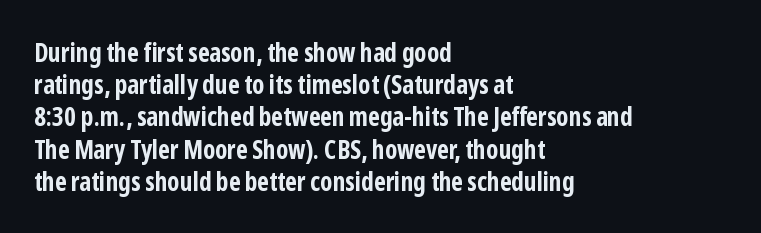
{"italic": "no", "bold": "yes", "underline": "no", "align": "left", "line_spacing_ratio": 1.24, "letter_spacing": "normal", "letter_spacing_em": 0.0, "glyph_px": 26}
